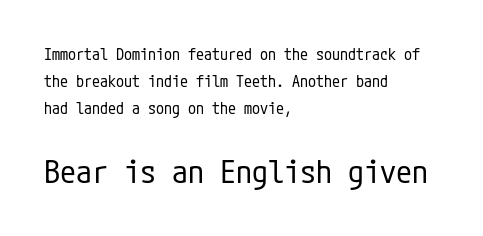
Q: Is the text bold? A: No.
Q: Is the text italic (slanted)? A: No, it is upright.
Q: Is the typeface a serif or a sans-serif typeface? A: Sans-serif.
Q: Is the text underlined? A: No.
Q: How is the paragraph aligned? A: Left-aligned.
Q: Is the spacing between letters normal or unusually wide? A: Normal.
Q: Is the spacing between lines tight, normal or loose? A: Normal.
Q: Which block of text is set in a larger size, the first (top) or the second (bottom)? A: The second (bottom) one.
Q: Width (condensed, normal, or wide)? A: Condensed.
Q: Stroke contrast? A: Low.
Q: x-height? A: Medium.
